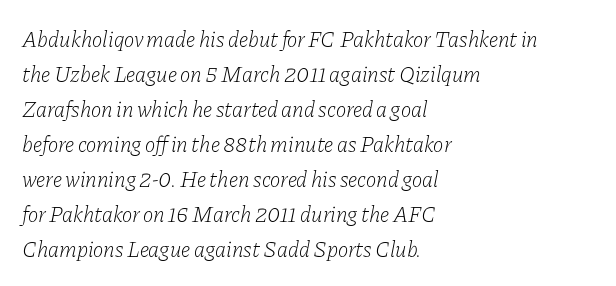
{"italic": "yes", "lean": "right", "slant_degrees": 11, "bold": "no", "underline": "no", "align": "left", "line_spacing": "normal", "line_spacing_ratio": 1.59, "letter_spacing": "normal", "letter_spacing_em": 0.0, "glyph_px": 22}
